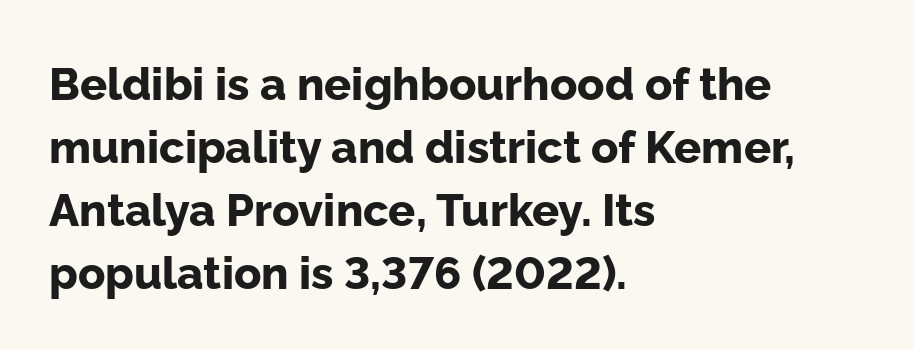
The image shows 45 px bold sans-serif type, upright; set left-aligned, normal line spacing (1.4x), normal letter spacing, not underlined; low stroke contrast and a medium x-height.
